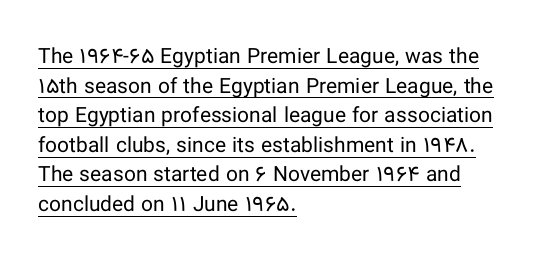
Q: Is the text bold? A: No.
Q: Is the text italic (slanted)? A: No, it is upright.
Q: Is the text underlined? A: Yes.
Q: How is the paragraph aligned? A: Left-aligned.
Q: Is the spacing between letters normal or unusually wide? A: Normal.
Q: Is the spacing between lines tight, normal or loose? A: Normal.
